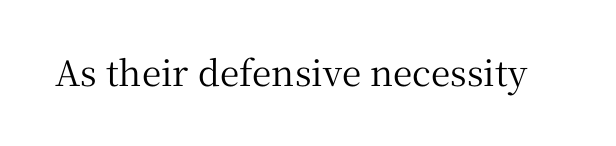
The image shows 35 px serif type, upright; set normal letter spacing, not underlined; medium stroke contrast and a medium x-height.
